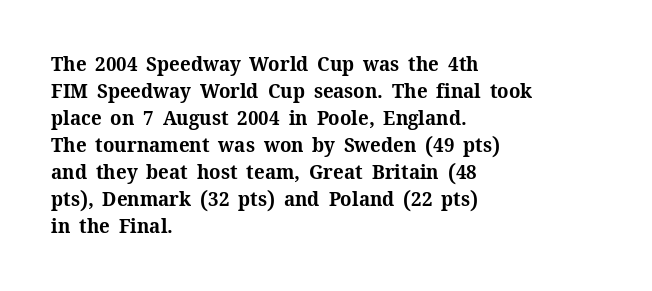
The font's upright variant was chosen for this text. Notice how the passage keeps a crisp vertical edge on the left only. Honestly, the row spacing looks completely unremarkable. Bare-footed words on every line.
